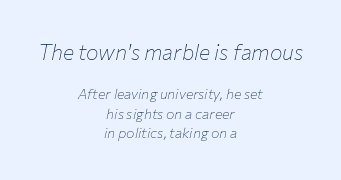
The image shows 21 px text type, italic (leaning right); set centered, normal line spacing (1.4x), normal letter spacing, not underlined; the first (top) block is 1.5x larger.
